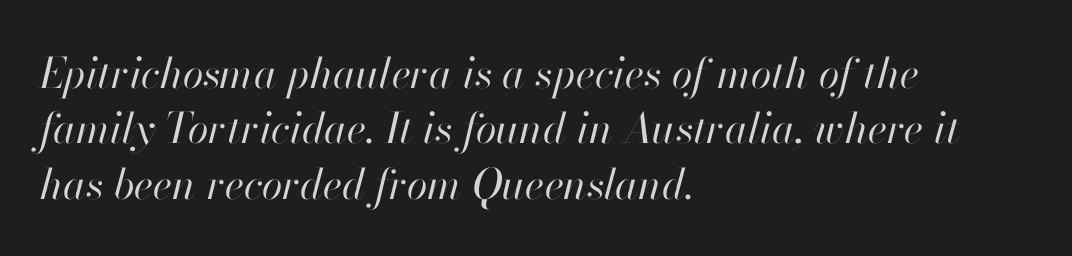
Left-aligned paragraph, ragged on the right. Unbolded letterforms with no extra heft. The glyphs look as if they've been sheared to an angle. Compared with typical body copy, the letter spacing here is the same. Lines of text with bare space underneath.
